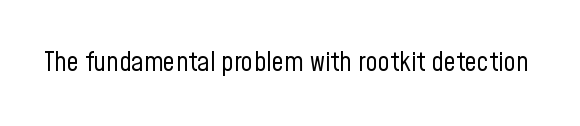
The image shows 27 px text type, upright; set normal letter spacing, not underlined.
